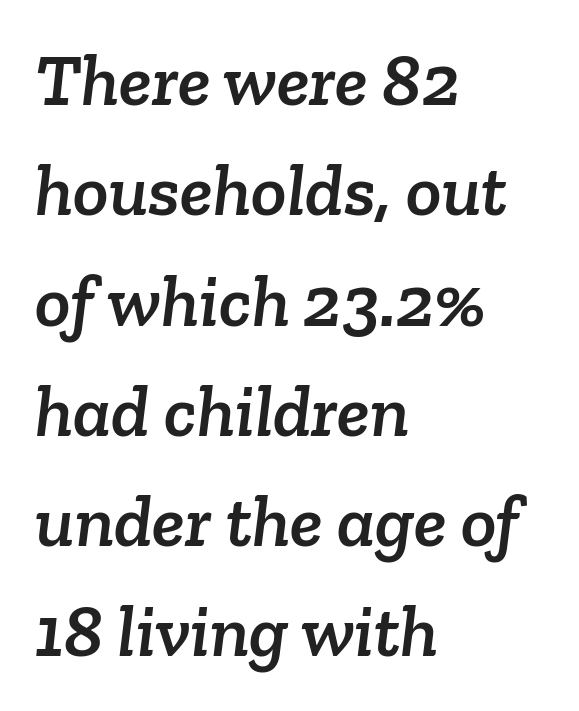
Check where the strokes stop: tiny serifs finish them off. The letters advance in unequal steps, a hallmark of proportional type. The glyphs are unaccompanied by any horizontal stroke below them. The paragraph shown leans on its left margin. Compared with typical paragraphs, the rows here are spaced about the same. The passage shown has conventional tracking throughout.
